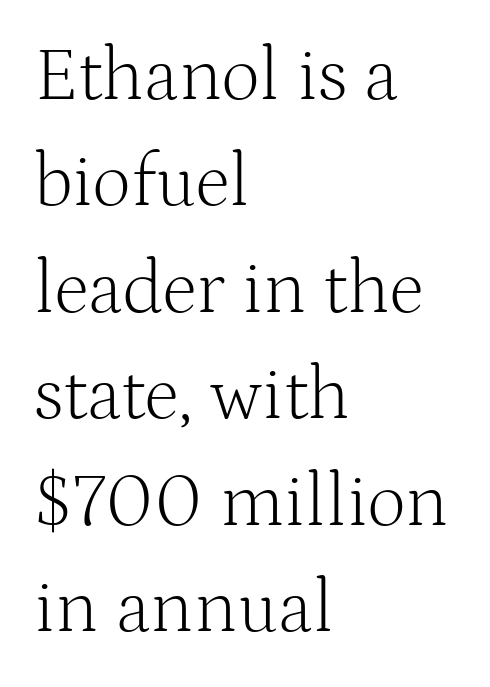
Which margin do the lines hug? The left one — the right edge is uneven. Does extra space separate the letters? No, they use regular spacing. A bare baseline throughout the passage. Looks like regular typesetting: each glyph gets only the width it needs. Small tapered or slab feet sit at the stroke ends, so this counts as serif. Nope, not italic — everything's standing straight.
